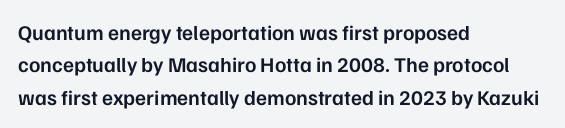
Q: Is the text bold? A: Semi-bold.
Q: Is the text italic (slanted)? A: No, it is upright.
Q: Is the text underlined? A: No.
Q: How is the paragraph aligned? A: Left-aligned.
Q: Is the spacing between letters normal or unusually wide? A: Normal.
Q: Is the spacing between lines tight, normal or loose? A: Normal.
